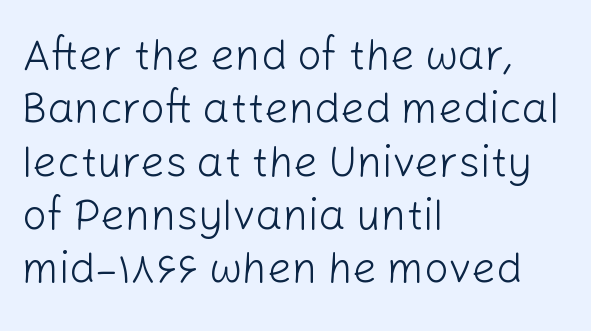
The image shows 43 px light sans-serif type, upright; set left-aligned, line spacing 1.24x, normal letter spacing, not underlined; low stroke contrast and a medium x-height.
